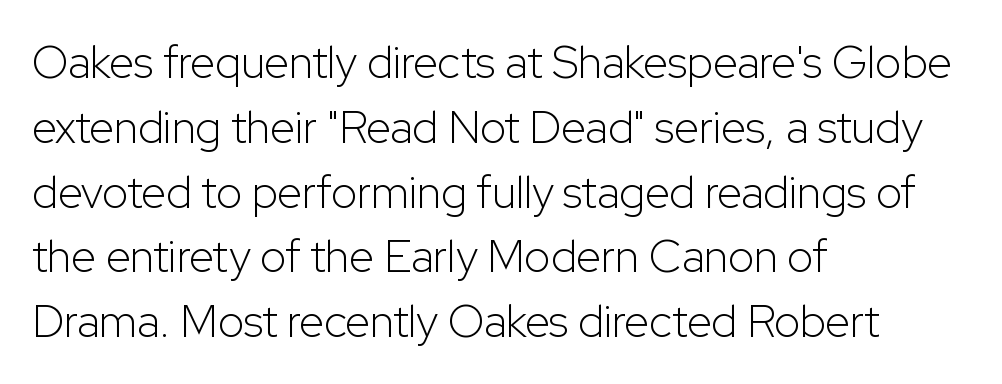
The image shows 45 px light sans-serif type, upright; set left-aligned, normal line spacing (1.44x), normal letter spacing, not underlined; low stroke contrast and a medium x-height.
